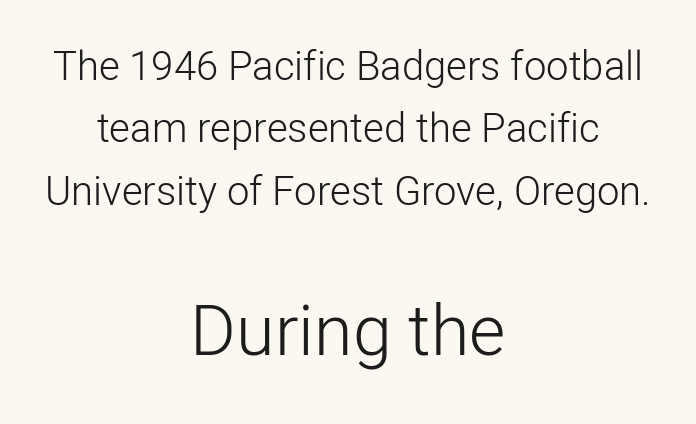
The image shows 70 px light sans-serif type, upright; set centered, normal line spacing (1.56x), normal letter spacing, not underlined; the second (bottom) block is 1.75x larger; low stroke contrast and a medium x-height.
